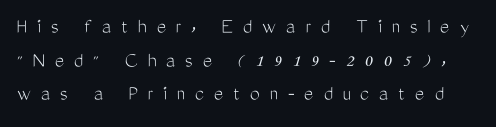
Reading down the column, the eye jumps a familiar distance to each next line. Descenders are the only things crossing below the line. Counters stay open thanks to moderate or lighter strokes. Does extra space separate the letters? Yes, quite a lot of it.
